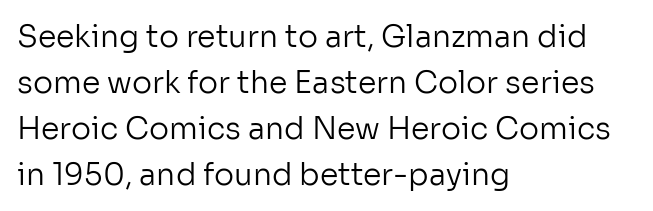
{"serif": "no", "italic": "no", "bold": "no", "weight": "regular", "width": "normal", "stroke_contrast": "low", "x_height": "medium", "monospaced": "no", "underline": "no", "align": "left", "line_spacing": "normal", "line_spacing_ratio": 1.53, "letter_spacing": "normal", "letter_spacing_em": 0.0, "glyph_px": 30}
